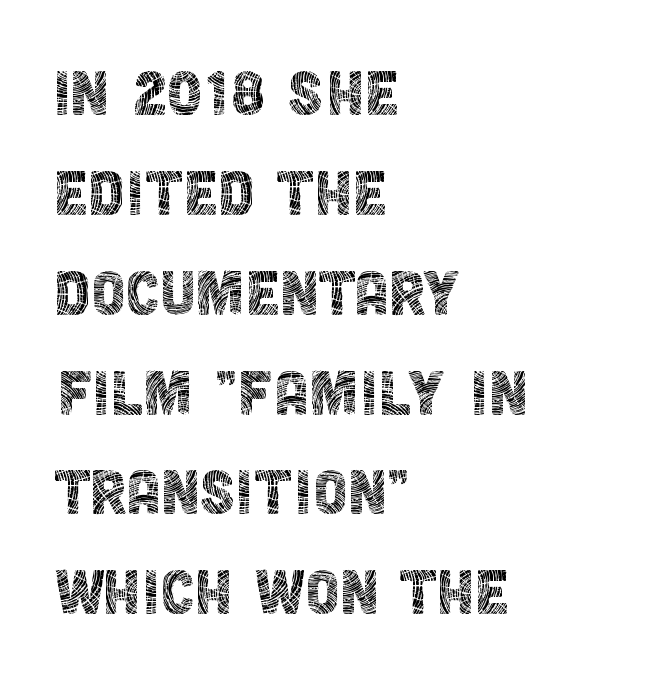
{"serif": "no", "italic": "no", "bold": "no", "weight": "thin", "width": "condensed", "x_height": "large", "monospaced": "no", "underline": "no", "align": "left", "line_spacing": "normal", "line_spacing_ratio": 1.28, "letter_spacing": "normal", "letter_spacing_em": 0.0, "glyph_px": 78}
